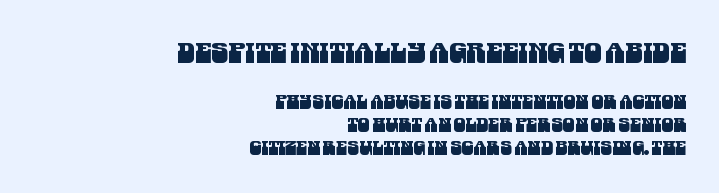
The image shows 28 px condensed sans-serif type; set right-aligned, line spacing 1.2x, normal letter spacing, not underlined; the first (top) block is 1.47x larger; medium stroke contrast and a large x-height.
